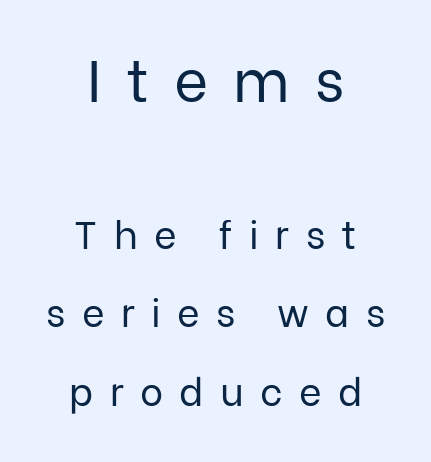
{"serif": "no", "italic": "no", "bold": "no", "weight": "regular", "width": "normal", "stroke_contrast": "low", "x_height": "medium", "monospaced": "no", "underline": "no", "align": "center", "line_spacing": "loose", "line_spacing_ratio": 2.01, "letter_spacing": "wide", "letter_spacing_em": 0.42, "larger_block": "first", "size_ratio": 1.51, "glyph_px": 59}
